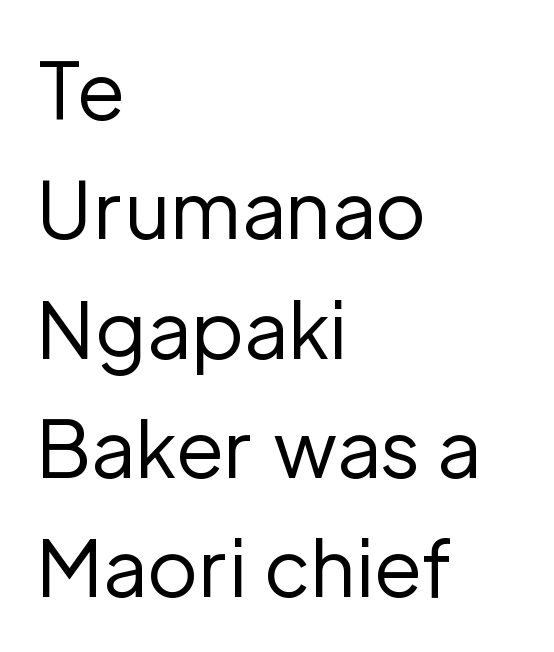
The image shows 78 px regular-weight sans-serif type, upright; set left-aligned, normal line spacing (1.53x), normal letter spacing, not underlined; low stroke contrast and a medium x-height.
